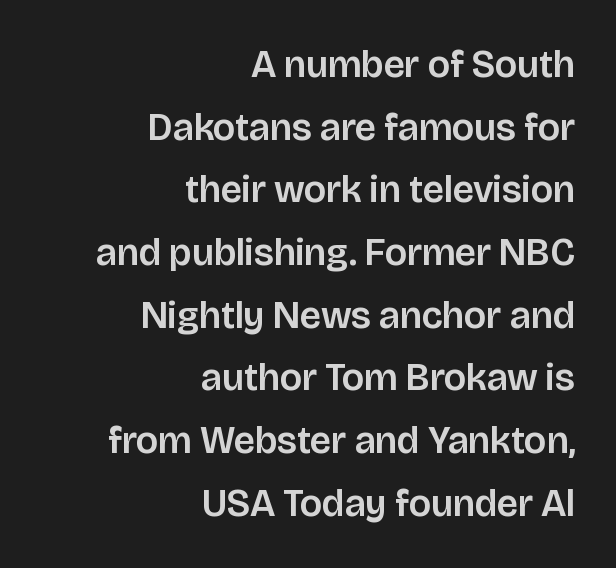
{"serif": "no", "italic": "no", "width": "normal", "stroke_contrast": "low", "x_height": "large", "monospaced": "no", "underline": "no", "align": "right", "line_spacing": "normal", "line_spacing_ratio": 1.65, "letter_spacing": "normal", "letter_spacing_em": 0.0, "glyph_px": 38}
